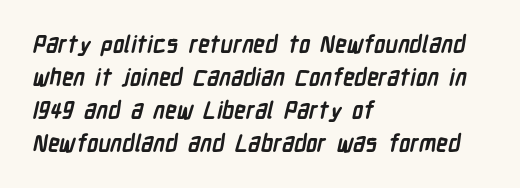
{"bold": "yes", "underline": "no", "align": "left", "line_spacing": "normal", "line_spacing_ratio": 1.44, "letter_spacing": "normal", "letter_spacing_em": 0.0, "glyph_px": 23}
